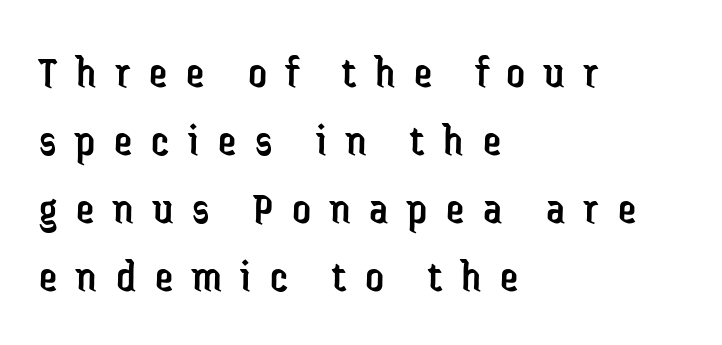
The image shows 46 px regular-weight, condensed sans-serif type, upright; set left-aligned, normal line spacing (1.48x), unusually wide letter spacing (+0.41 em), not underlined; low stroke contrast and a medium x-height.
